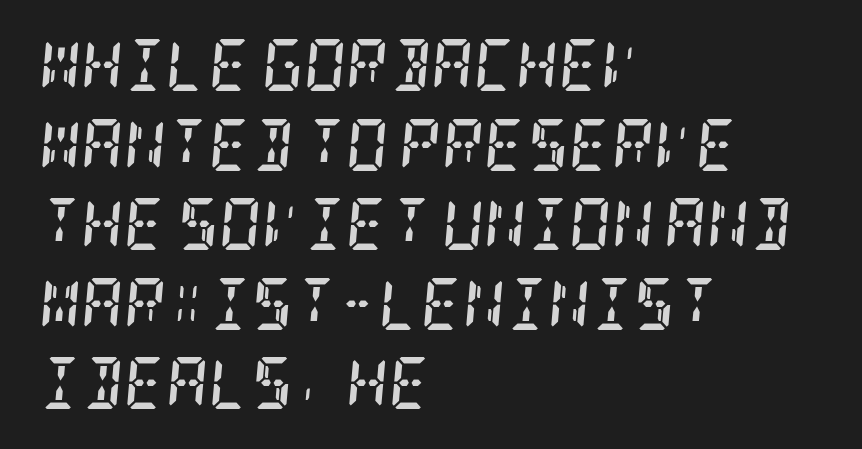
Q: Is the text bold? A: Yes.
Q: Is the text italic (slanted)? A: Yes, it leans right by about 5 degrees.
Q: Is the typeface a serif or a sans-serif typeface? A: Serif.
Q: Is the text underlined? A: No.
Q: How is the paragraph aligned? A: Left-aligned.
Q: Is the spacing between letters normal or unusually wide? A: Normal.
Q: Is the spacing between lines tight, normal or loose? A: Normal.
Q: Width (condensed, normal, or wide)? A: Condensed.
Q: Stroke contrast? A: Low.
Q: x-height? A: Large.
